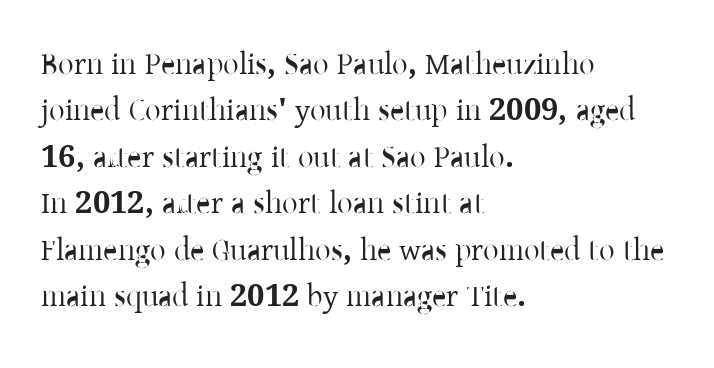
The ragged edge is on the right, which tells us the setting is flush left. This rendering features lettering with no underline. Leading matches the norm, producing a regular column. The passage shown has conventional tracking throughout. This sample uses an upright cut, with every glyph sitting square on the baseline.
